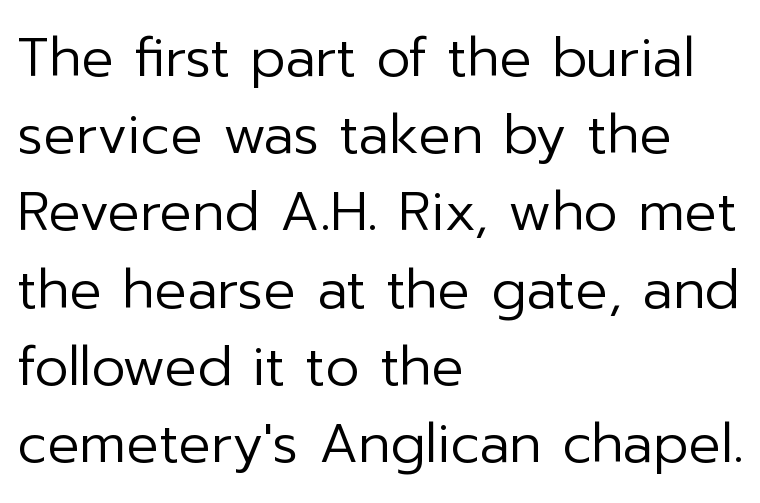
The image shows 54 px regular-weight sans-serif type, upright; set left-aligned, normal line spacing (1.43x), normal letter spacing, not underlined; low stroke contrast and a medium x-height.
